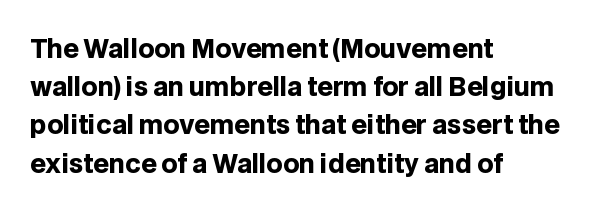
The image shows 25 px bold type, upright; set left-aligned, normal line spacing (1.53x), normal letter spacing, not underlined.
